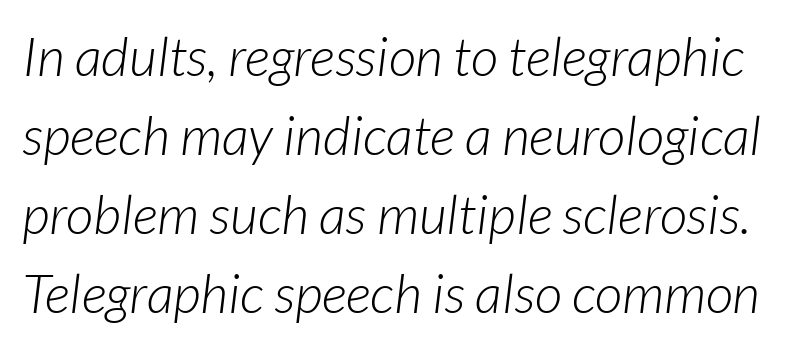
Q: Is the text bold? A: No.
Q: Is the text italic (slanted)? A: Yes, it leans right by about 7 degrees.
Q: Is the text underlined? A: No.
Q: Is the spacing between letters normal or unusually wide? A: Normal.
Q: Is the spacing between lines tight, normal or loose? A: Normal.
Q: Width (condensed, normal, or wide)? A: Normal.
Q: Stroke contrast? A: Low.
Q: x-height? A: Medium.
Q: Monospaced? A: No.
